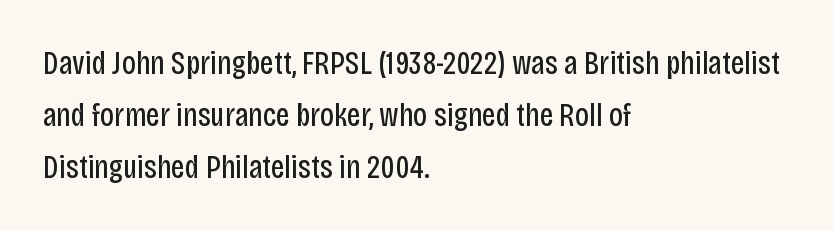
The image shows 33 px regular-weight, condensed sans-serif type, upright; set left-aligned, normal line spacing (1.57x), normal letter spacing, not underlined; low stroke contrast and a large x-height.
